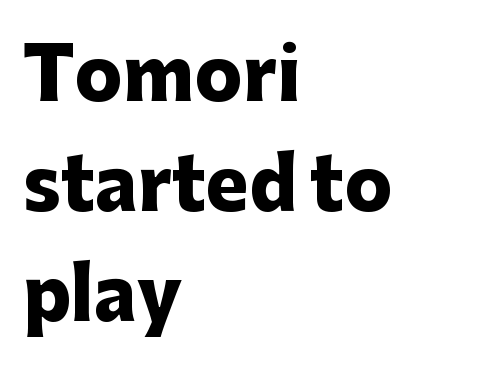
{"serif": "no", "italic": "no", "bold": "yes", "weight": "heavy", "width": "normal", "stroke_contrast": "low", "x_height": "medium", "monospaced": "no", "underline": "no", "align": "left", "line_spacing": "normal", "line_spacing_ratio": 1.55, "letter_spacing": "normal", "letter_spacing_em": 0.0, "glyph_px": 71}
